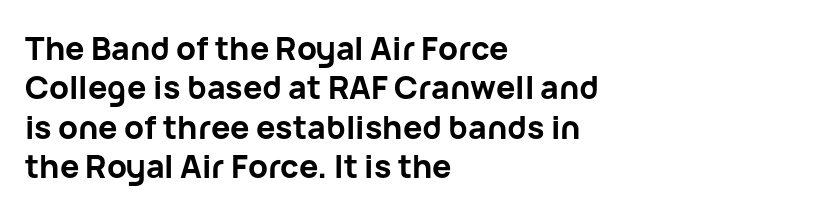
Q: Is the text bold? A: Yes.
Q: Is the text italic (slanted)? A: No, it is upright.
Q: Is the typeface a serif or a sans-serif typeface? A: Sans-serif.
Q: Is the text underlined? A: No.
Q: How is the paragraph aligned? A: Left-aligned.
Q: Is the spacing between letters normal or unusually wide? A: Normal.
Q: Width (condensed, normal, or wide)? A: Normal.
Q: Stroke contrast? A: Low.
Q: x-height? A: Medium.
Q: Monospaced? A: No.
